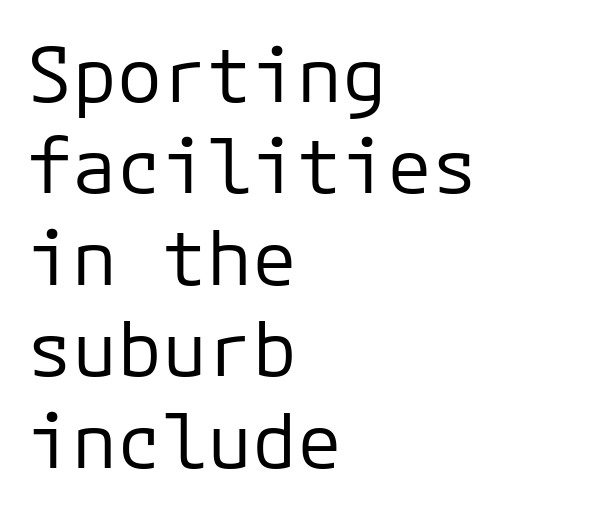
Q: Is the text bold? A: No.
Q: Is the text italic (slanted)? A: No, it is upright.
Q: Is the typeface a serif or a sans-serif typeface? A: Sans-serif.
Q: Is the text underlined? A: No.
Q: How is the paragraph aligned? A: Left-aligned.
Q: Is the spacing between letters normal or unusually wide? A: Normal.
Q: Width (condensed, normal, or wide)? A: Normal.
Q: Stroke contrast? A: Low.
Q: x-height? A: Medium.
